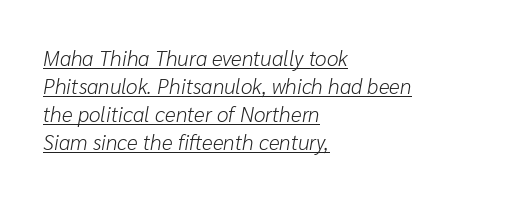
The image shows 21 px text type, italic (leaning right); set left-aligned, normal line spacing (1.33x), normal letter spacing, underlined.
